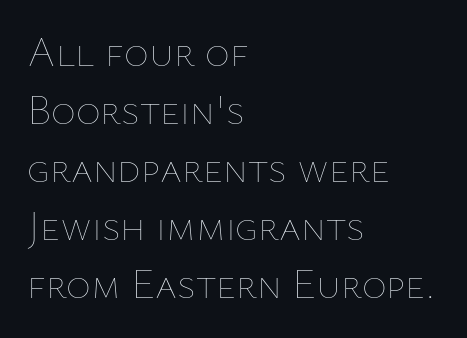
The image shows 42 px thin type, upright; set left-aligned, normal line spacing (1.38x), normal letter spacing, not underlined; low stroke contrast and a medium x-height.
